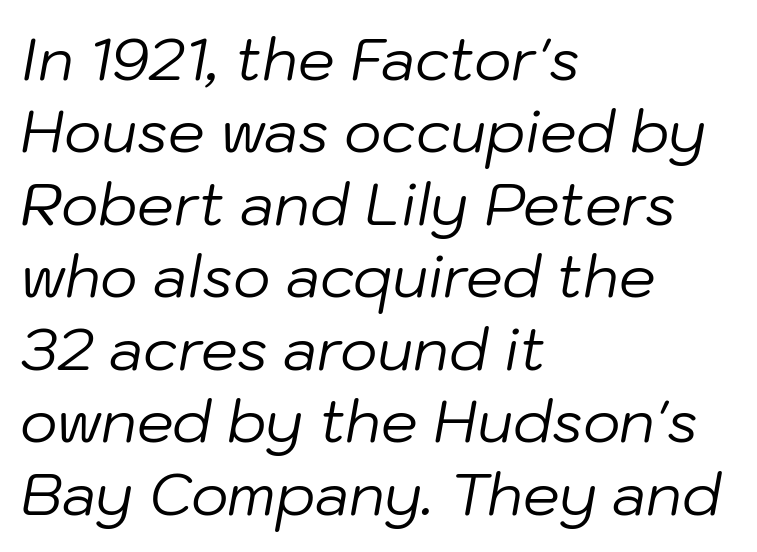
The space beneath each line is pristine and unruled. Compared with ordinary roman type, these characters are visibly tilted. One-word summary of the alignment: left. Compared with a typical body face, this is equally light or lighter still.
